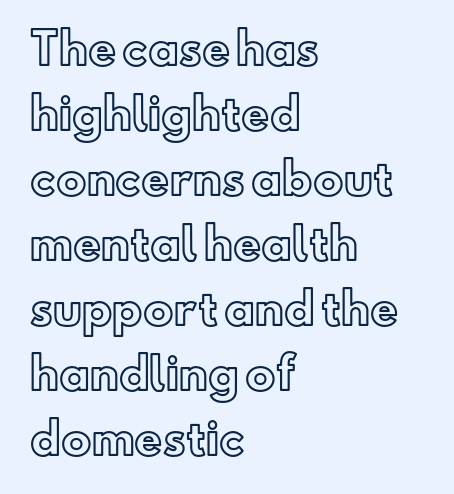
Q: Is the text italic (slanted)? A: No, it is upright.
Q: Is the text underlined? A: No.
Q: How is the paragraph aligned? A: Left-aligned.
Q: Is the spacing between letters normal or unusually wide? A: Normal.
Q: Is the spacing between lines tight, normal or loose? A: Normal.
Q: Width (condensed, normal, or wide)? A: Normal.
Q: x-height? A: Small.
Q: Monospaced? A: No.
